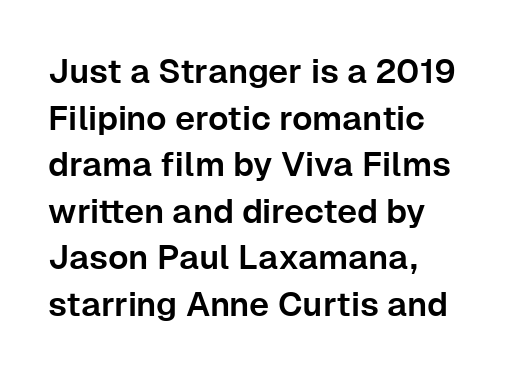
{"serif": "no", "italic": "no", "width": "normal", "stroke_contrast": "low", "x_height": "medium", "monospaced": "no", "underline": "no", "align": "left", "line_spacing": "normal", "line_spacing_ratio": 1.37, "letter_spacing": "normal", "letter_spacing_em": 0.0, "glyph_px": 34}
